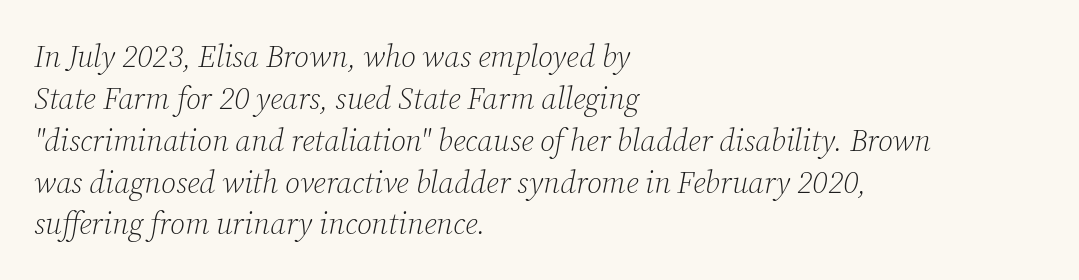
Q: Is the text bold? A: No.
Q: Is the text italic (slanted)? A: Yes, it leans right by about 12 degrees.
Q: Is the typeface a serif or a sans-serif typeface? A: Serif.
Q: Is the text underlined? A: No.
Q: How is the paragraph aligned? A: Left-aligned.
Q: Is the spacing between letters normal or unusually wide? A: Normal.
Q: Is the spacing between lines tight, normal or loose? A: Normal.
Q: Width (condensed, normal, or wide)? A: Normal.
Q: Stroke contrast? A: Low.
Q: x-height? A: Medium.
Q: Monospaced? A: No.
